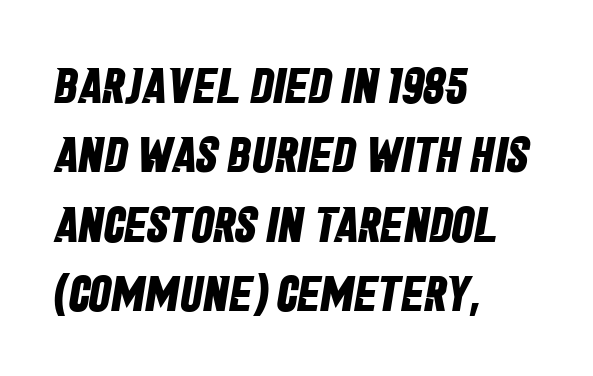
{"serif": "no", "bold": "yes", "weight": "bold", "width": "condensed", "stroke_contrast": "low", "x_height": "large", "monospaced": "no", "underline": "no", "align": "left", "line_spacing": "normal", "line_spacing_ratio": 1.39, "letter_spacing": "normal", "letter_spacing_em": 0.0, "glyph_px": 50}
